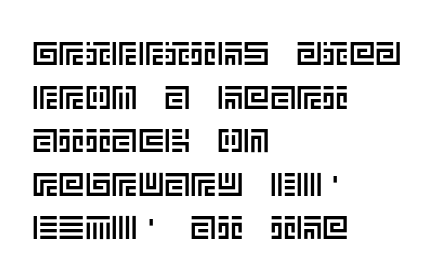
Q: Is the text italic (slanted)? A: No, it is upright.
Q: Is the text underlined? A: No.
Q: How is the paragraph aligned? A: Left-aligned.
Q: Is the spacing between letters normal or unusually wide? A: Normal.
Q: Is the spacing between lines tight, normal or loose? A: Normal.
Q: Width (condensed, normal, or wide)? A: Normal.
Q: x-height? A: Large.
